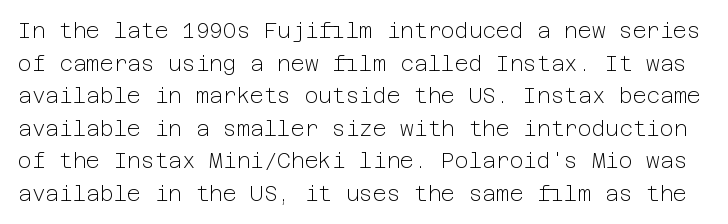
The image shows 21 px text type, upright; set normal line spacing (1.55x), normal letter spacing, not underlined.
